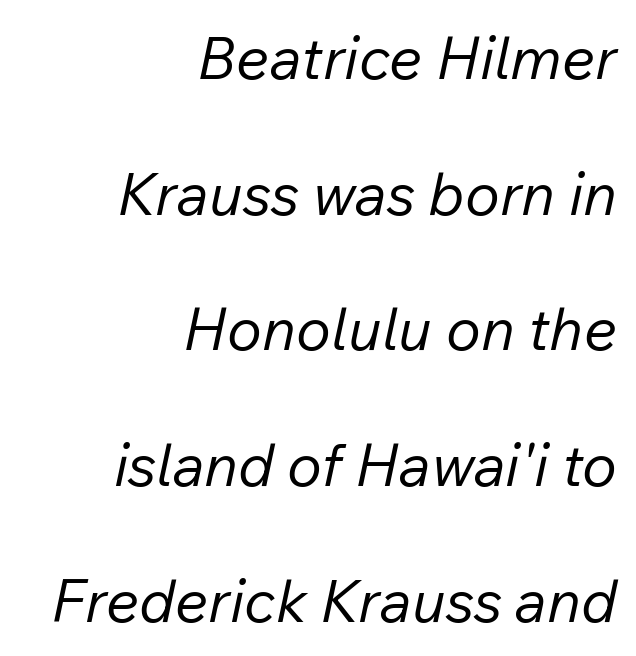
What stands out about the letter spacing? Nothing — it is the standard amount. Observe the lean: these are italic letterforms. The strokes are not fattened; the text isn't bold. The letters advance in unequal steps, a hallmark of proportional type.
